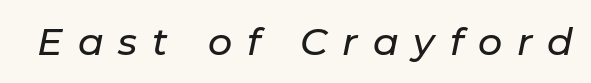
Q: Is the text italic (slanted)? A: Yes, it leans right by about 11 degrees.
Q: Is the text underlined? A: No.
Q: Is the spacing between letters normal or unusually wide? A: Unusually wide.
Q: Width (condensed, normal, or wide)? A: Normal.
Q: Stroke contrast? A: Low.
Q: x-height? A: Medium.
Q: Monospaced? A: No.
